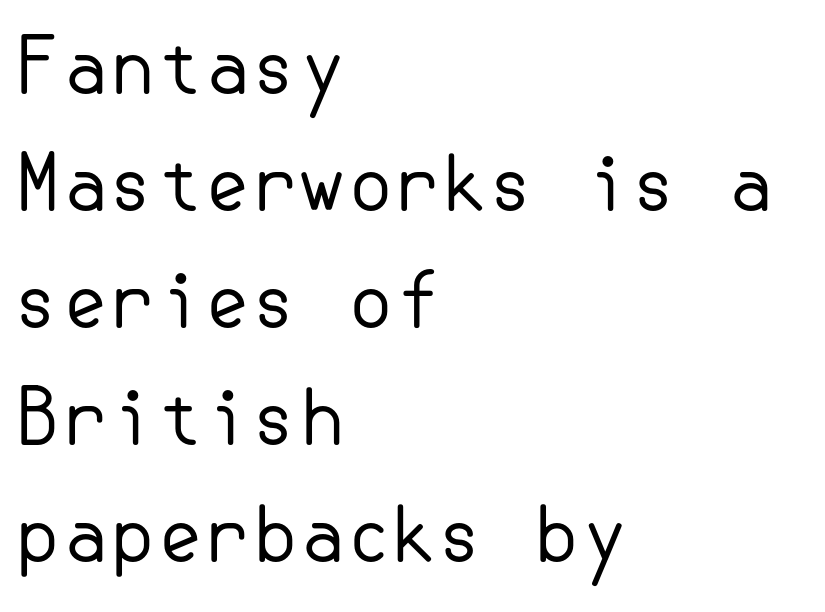
Q: Is the text bold? A: No.
Q: Is the text italic (slanted)? A: No, it is upright.
Q: Is the typeface a serif or a sans-serif typeface? A: Sans-serif.
Q: Is the text underlined? A: No.
Q: How is the paragraph aligned? A: Left-aligned.
Q: Is the spacing between letters normal or unusually wide? A: Normal.
Q: Is the spacing between lines tight, normal or loose? A: Normal.
Q: Width (condensed, normal, or wide)? A: Normal.
Q: Stroke contrast? A: Low.
Q: x-height? A: Small.
